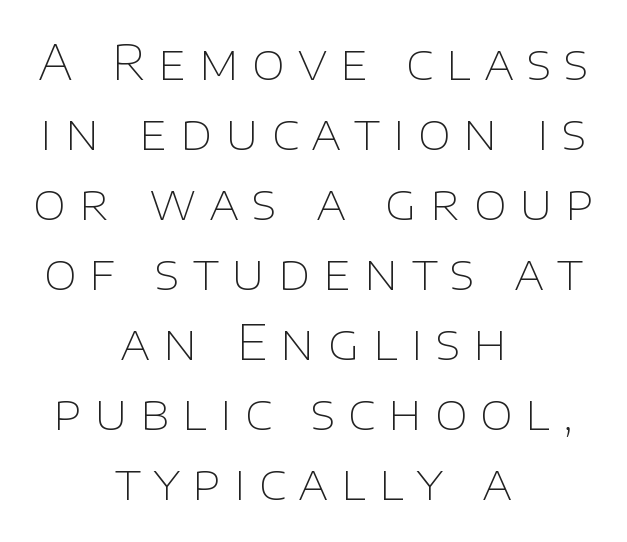
Q: Is the text bold? A: No.
Q: Is the text italic (slanted)? A: No, it is upright.
Q: Is the typeface a serif or a sans-serif typeface? A: Sans-serif.
Q: Is the text underlined? A: No.
Q: How is the paragraph aligned? A: Centered.
Q: Is the spacing between letters normal or unusually wide? A: Unusually wide.
Q: Is the spacing between lines tight, normal or loose? A: Normal.
Q: Width (condensed, normal, or wide)? A: Normal.
Q: Stroke contrast? A: Low.
Q: x-height? A: Large.
Q: Monospaced? A: No.
